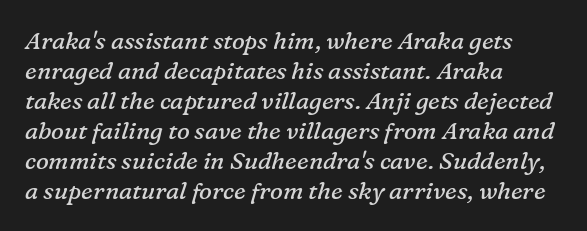
Horizontal alignment here is leftward, the default for most running prose. Each stroke keeps to a modest, everyday thickness or less. Just letters on the line, the space beneath them empty. Tracking value appears to be zero — textbook default spacing. The passage shown stacks its lines at a standard gap.
